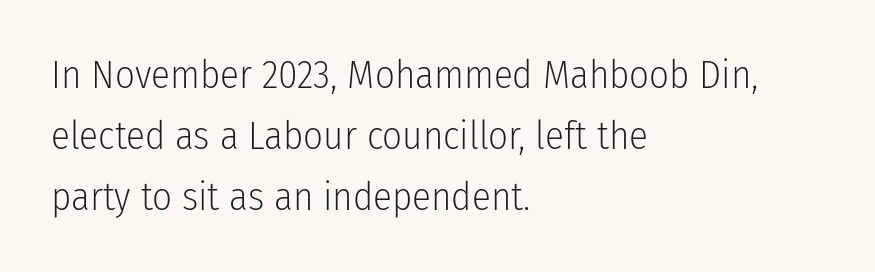
Q: Is the text bold? A: No.
Q: Is the text italic (slanted)? A: No, it is upright.
Q: Is the typeface a serif or a sans-serif typeface? A: Sans-serif.
Q: Is the text underlined? A: No.
Q: How is the paragraph aligned? A: Left-aligned.
Q: Is the spacing between letters normal or unusually wide? A: Normal.
Q: Is the spacing between lines tight, normal or loose? A: Normal.
Q: Width (condensed, normal, or wide)? A: Condensed.
Q: Stroke contrast? A: Low.
Q: x-height? A: Medium.
Q: Monospaced? A: No.
